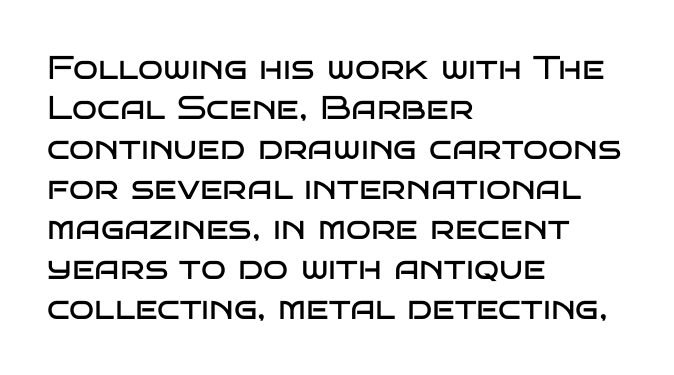
The image shows 33 px regular-weight, wide sans-serif type, upright; set left-aligned, line spacing 1.21x, normal letter spacing, not underlined; low stroke contrast and a large x-height.
